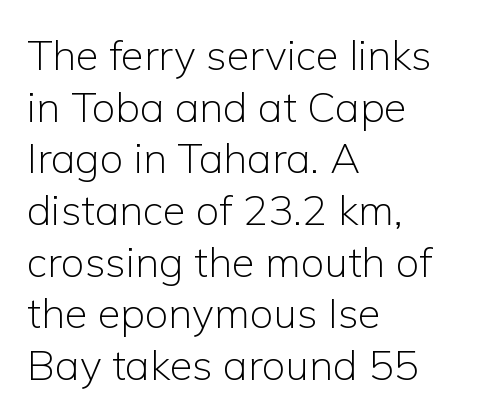
{"serif": "no", "italic": "no", "bold": "no", "weight": "light", "width": "normal", "stroke_contrast": "low", "x_height": "medium", "monospaced": "no", "underline": "no", "align": "left", "line_spacing_ratio": 1.23, "letter_spacing": "normal", "letter_spacing_em": 0.0, "glyph_px": 42}
